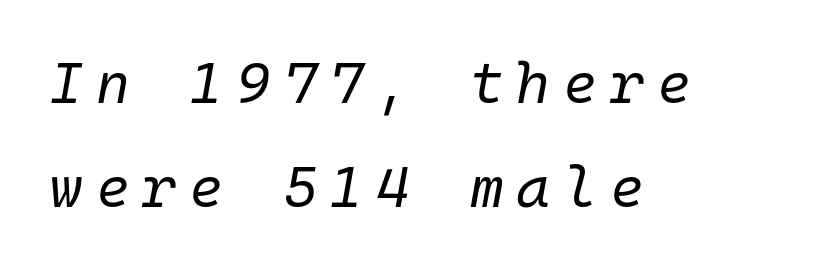
Q: Is the text bold? A: No.
Q: Is the text italic (slanted)? A: Yes, it leans right by about 10 degrees.
Q: Is the text underlined? A: No.
Q: How is the paragraph aligned? A: Left-aligned.
Q: Is the spacing between letters normal or unusually wide? A: Unusually wide.
Q: Width (condensed, normal, or wide)? A: Normal.
Q: Stroke contrast? A: Low.
Q: x-height? A: Medium.
Q: Monospaced? A: Yes.
